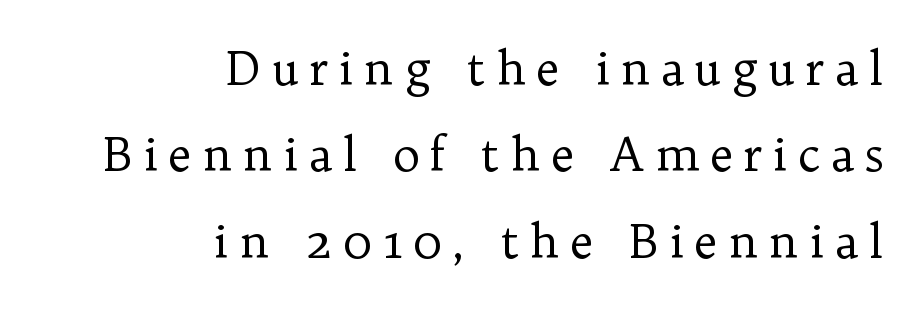
The typesetting does not lean heavy: it is not bold. Do the characters align in a grid? No, the font is proportional. Does the type have serifs? Yes, each stem ends in a small foot. The letters stand upright; this is a roman face. This sample is right-justified, so line beginnings fall wherever the words allow. Honestly, there is no underline to notice here at all.
